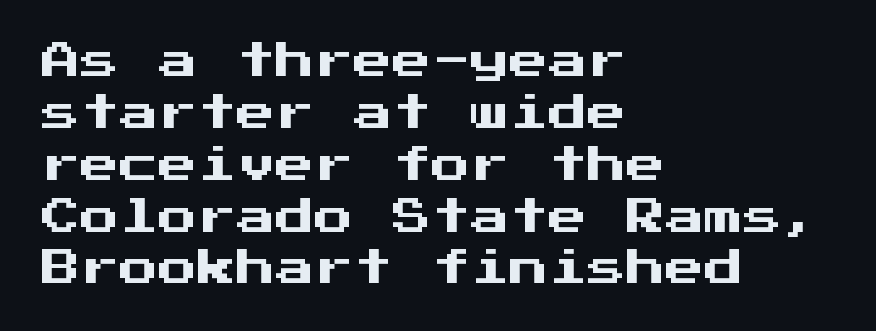
Q: Is the text italic (slanted)? A: No, it is upright.
Q: Is the typeface a serif or a sans-serif typeface? A: Sans-serif.
Q: Is the text underlined? A: No.
Q: How is the paragraph aligned? A: Left-aligned.
Q: Is the spacing between letters normal or unusually wide? A: Normal.
Q: Is the spacing between lines tight, normal or loose? A: Normal.
Q: Width (condensed, normal, or wide)? A: Normal.
Q: Stroke contrast? A: Medium.
Q: x-height? A: Medium.
Q: Monospaced? A: Yes.
